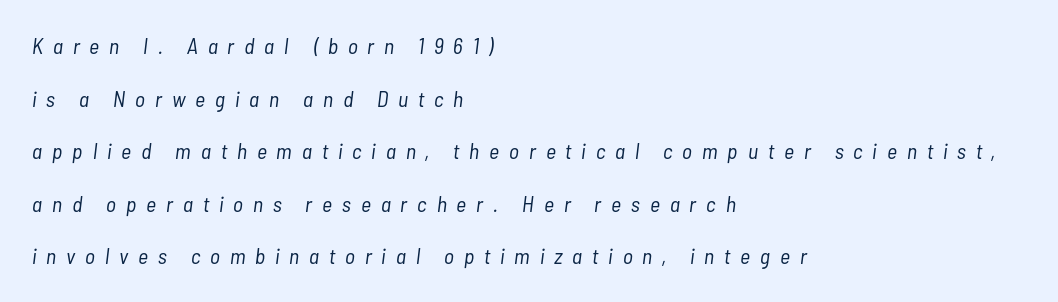
Anything drawn beneath the words? Only blank space. Is the letter spacing exaggerated? Yes — the characters are pushed far apart. Every row of glyphs begins at an identical x-position on the left. Compared with ordinary roman type, these characters are visibly tilted. Weight: in the light-to-regular range.
